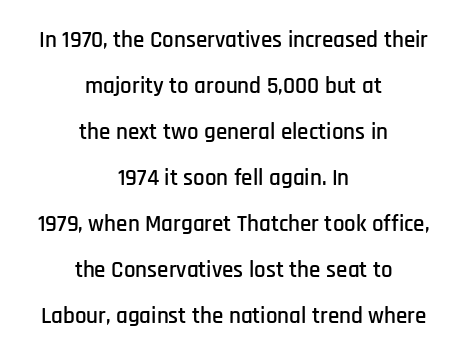
{"italic": "no", "underline": "no", "align": "center", "line_spacing": "loose", "line_spacing_ratio": 2.0, "letter_spacing": "normal", "letter_spacing_em": 0.0, "glyph_px": 23}
